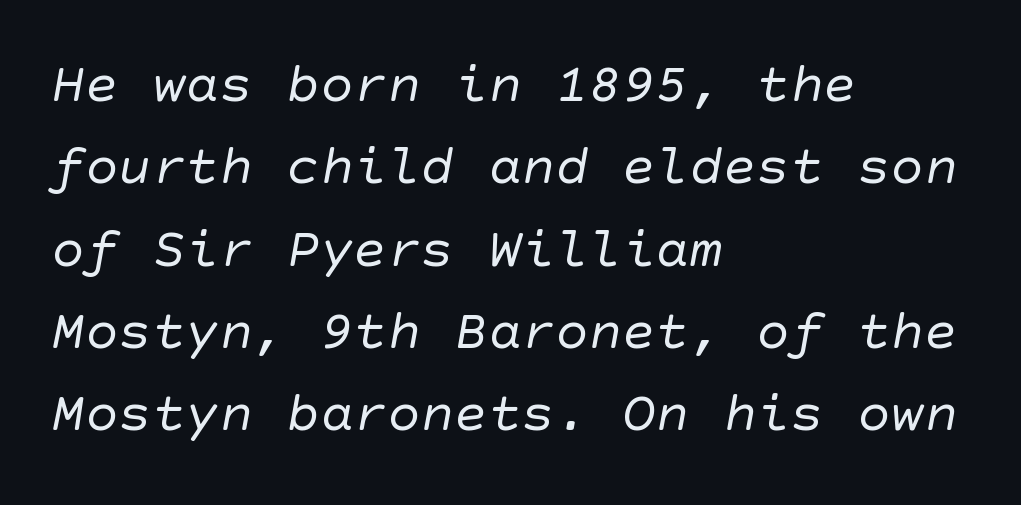
No extra tracking has been applied to these lines. Decoration check: the copy has no underline. The glyphs in this specimen are sans serif. Rows of type keep a routine distance in the vertical direction. The rendering anchors every line to the left-hand side. Heaviness? Minimal to ordinary, like unemphasized prose.
